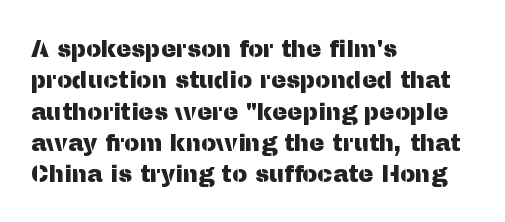
{"italic": "no", "underline": "no", "align": "left", "line_spacing": "normal", "line_spacing_ratio": 1.36, "letter_spacing": "normal", "letter_spacing_em": 0.0, "glyph_px": 23}
